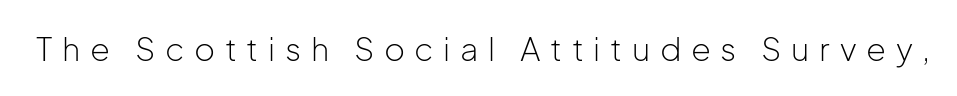
Q: Is the text bold? A: No.
Q: Is the text italic (slanted)? A: No, it is upright.
Q: Is the typeface a serif or a sans-serif typeface? A: Sans-serif.
Q: Is the text underlined? A: No.
Q: Is the spacing between letters normal or unusually wide? A: Unusually wide.
Q: Width (condensed, normal, or wide)? A: Normal.
Q: Stroke contrast? A: Low.
Q: x-height? A: Medium.
Q: Monospaced? A: No.
